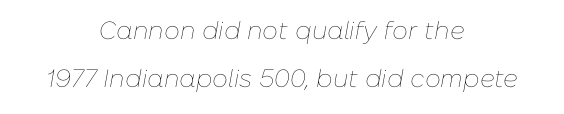
{"italic": "yes", "lean": "right", "slant_degrees": 10, "bold": "no", "underline": "no", "align": "center", "line_spacing": "loose", "line_spacing_ratio": 1.93, "letter_spacing": "normal", "letter_spacing_em": 0.0, "glyph_px": 25}
